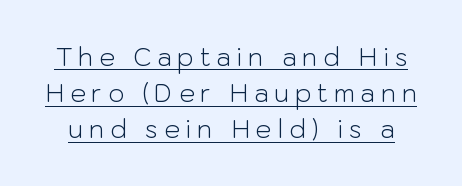
Stems here are at most as thick as an everyday book face. Looks like someone drew a line under every word here. Nope, not italic — everything's standing straight. Tracking value appears strongly positive — letters spread wide. The rendering uses a moderate line-height, typical for paragraphs.
